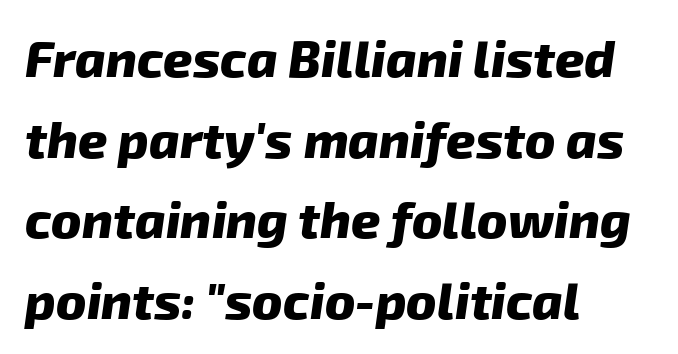
The image shows 51 px heavy sans-serif type; set left-aligned, normal line spacing (1.58x), normal letter spacing, not underlined; low stroke contrast and a medium x-height.
